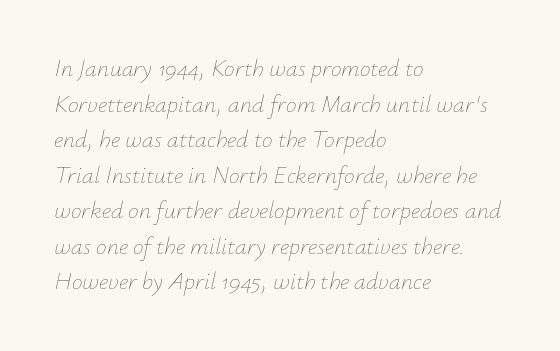
{"italic": "yes", "lean": "right", "slant_degrees": 12, "bold": "no", "underline": "no", "align": "left", "line_spacing": "normal", "line_spacing_ratio": 1.48, "letter_spacing": "normal", "letter_spacing_em": 0.0, "glyph_px": 24}
